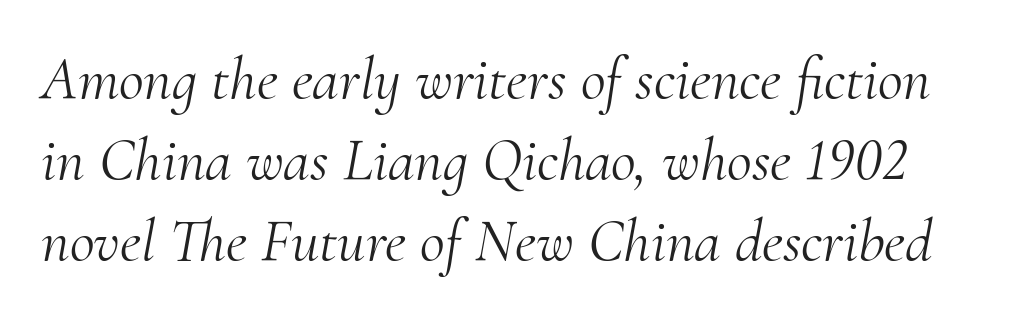
Font category for this specimen: serif. Rendered with sloped, italic letterforms. A clean baseline with only descenders dipping below it. Notice how descenders clear the ascenders below comfortably — that's standard leading. No chunkiness to these letters — they're not bold.
